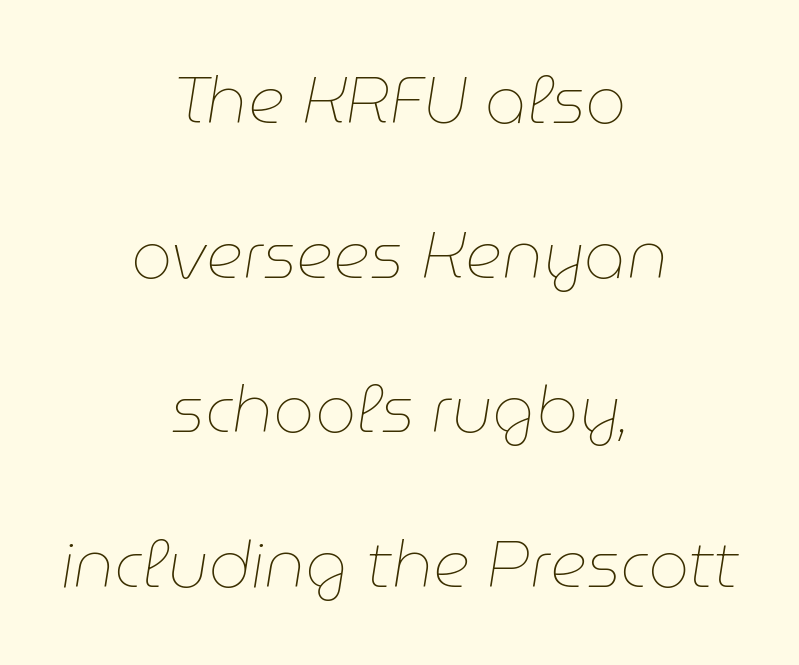
This sample trades compactness for vertical openness between lines. Observe the lean: these are italic letterforms. This reads as an unemphasized weight, regular at the heaviest. No extra tracking has been applied to these lines. These lines are rendered in a variable-pitch font.
